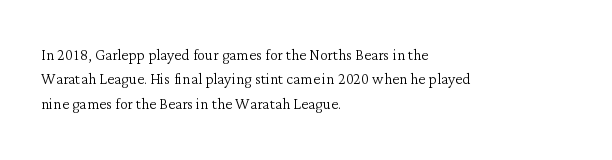
These lines keep a tight, regular rhythm from letter to letter. In CSS terms this would be text-align: left. Weight: in the light-to-regular range. This is roman type, the default non-slanted kind. Decoration check: the copy has no underline.
